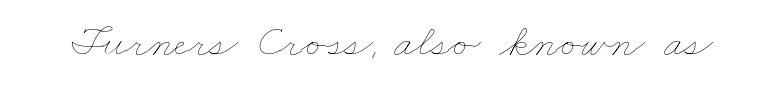
{"bold": "no", "weight": "thin", "width": "wide", "stroke_contrast": "low", "x_height": "small", "monospaced": "no", "underline": "no", "letter_spacing": "normal", "letter_spacing_em": 0.0, "glyph_px": 46}
